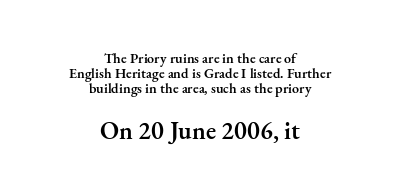
The image shows 25 px text type, upright; set centered, tight line spacing (1.06x), normal letter spacing, not underlined; the second (bottom) block is 1.79x larger.
